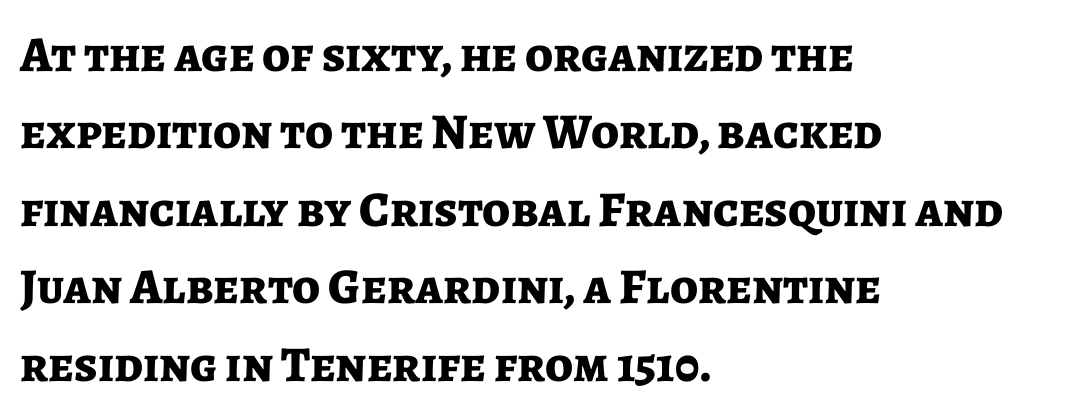
Q: Is the text bold? A: Yes.
Q: Is the text italic (slanted)? A: No, it is upright.
Q: Is the typeface a serif or a sans-serif typeface? A: Sans-serif.
Q: Is the text underlined? A: No.
Q: How is the paragraph aligned? A: Left-aligned.
Q: Is the spacing between letters normal or unusually wide? A: Normal.
Q: Is the spacing between lines tight, normal or loose? A: Normal.
Q: Width (condensed, normal, or wide)? A: Normal.
Q: Stroke contrast? A: Low.
Q: x-height? A: Medium.
Q: Monospaced? A: No.
